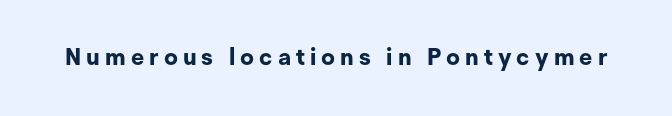
The space directly below the letters is spotless. Rendered with straight, roman letterforms. Substantial extra tracking has been applied to these lines. Bold? Absolutely — the strokes are thick and heavy.
